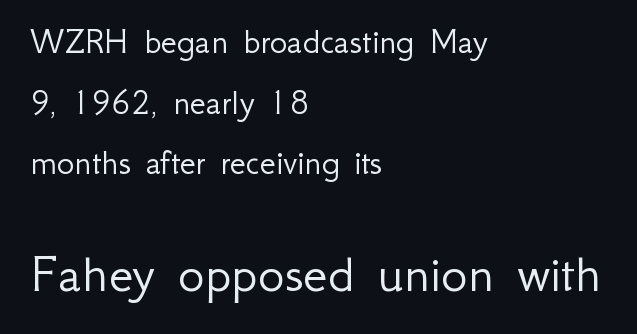
{"serif": "no", "italic": "no", "bold": "no", "weight": "light", "width": "normal", "stroke_contrast": "low", "x_height": "small", "monospaced": "no", "underline": "no", "align": "left", "line_spacing": "normal", "line_spacing_ratio": 1.64, "letter_spacing": "normal", "letter_spacing_em": 0.0, "larger_block": "second", "size_ratio": 1.51, "glyph_px": 56}
